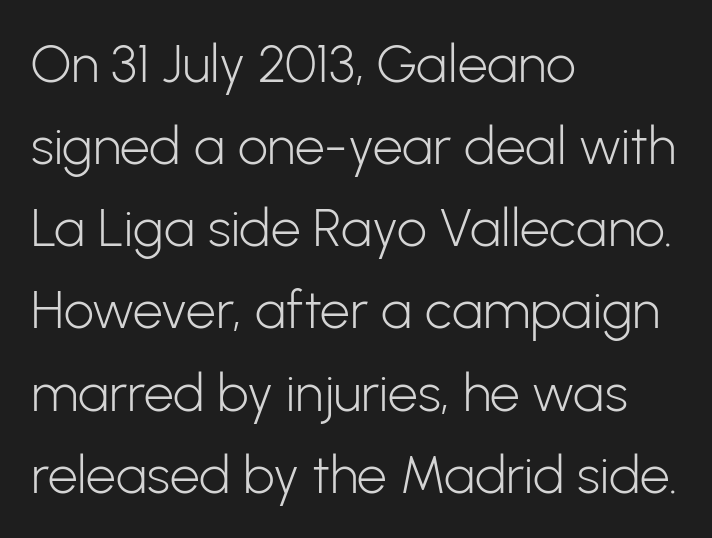
In terms of letterspacing, this is plain default setting. How would I describe the line gaps? Plain and ordinary. Posture: straight, roman, zero tilt. The area under the type is left untouched. Grotesque or geometric, the face here clearly has no serifs.
